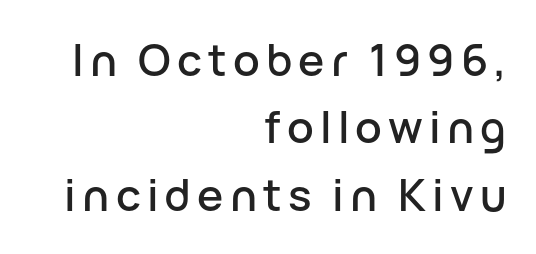
{"serif": "no", "italic": "no", "width": "normal", "stroke_contrast": "low", "x_height": "medium", "monospaced": "no", "underline": "no", "align": "right", "line_spacing": "normal", "line_spacing_ratio": 1.53, "glyph_px": 44}
